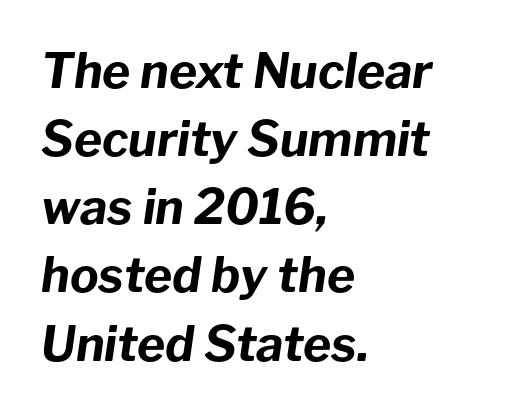
The image shows 48 px bold type, italic (leaning right); set left-aligned, normal line spacing (1.42x), normal letter spacing, not underlined; low stroke contrast and a medium x-height.
